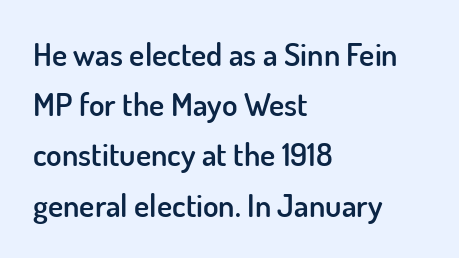
Q: Is the text bold? A: Semi-bold.
Q: Is the text italic (slanted)? A: No, it is upright.
Q: Is the typeface a serif or a sans-serif typeface? A: Sans-serif.
Q: Is the text underlined? A: No.
Q: How is the paragraph aligned? A: Left-aligned.
Q: Is the spacing between letters normal or unusually wide? A: Normal.
Q: Is the spacing between lines tight, normal or loose? A: Normal.
Q: Width (condensed, normal, or wide)? A: Normal.
Q: Stroke contrast? A: Low.
Q: x-height? A: Small.
Q: Monospaced? A: No.
